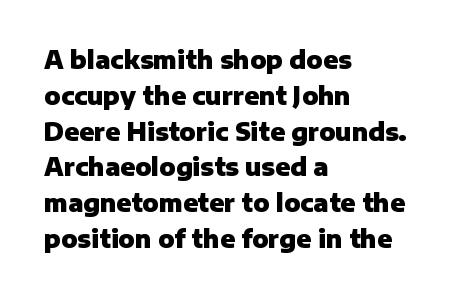
The image shows 24 px bold type, upright; set left-aligned, normal line spacing (1.49x), normal letter spacing, not underlined.
